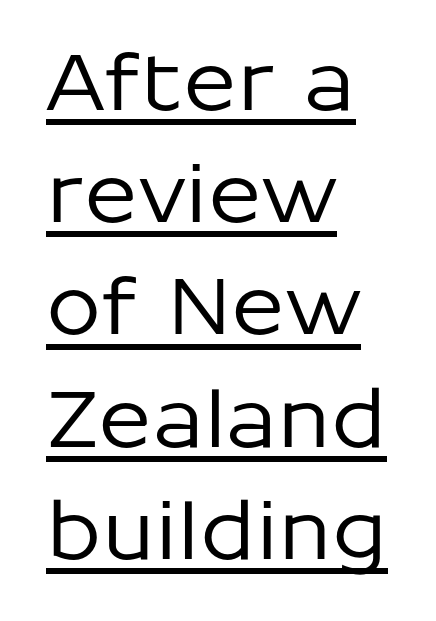
{"serif": "no", "italic": "no", "width": "normal", "stroke_contrast": "low", "x_height": "medium", "monospaced": "no", "underline": "yes", "align": "left", "line_spacing": "normal", "line_spacing_ratio": 1.42, "letter_spacing": "normal", "letter_spacing_em": 0.0, "glyph_px": 79}
